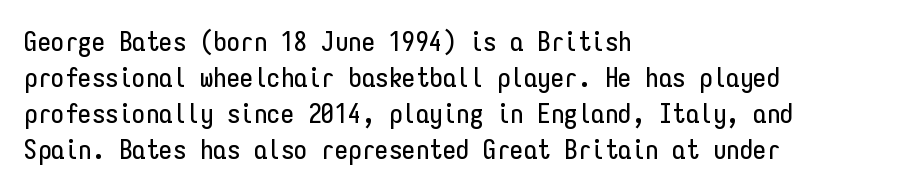
{"italic": "no", "underline": "no", "align": "left", "line_spacing": "normal", "line_spacing_ratio": 1.33, "letter_spacing": "normal", "letter_spacing_em": 0.0, "glyph_px": 27}
